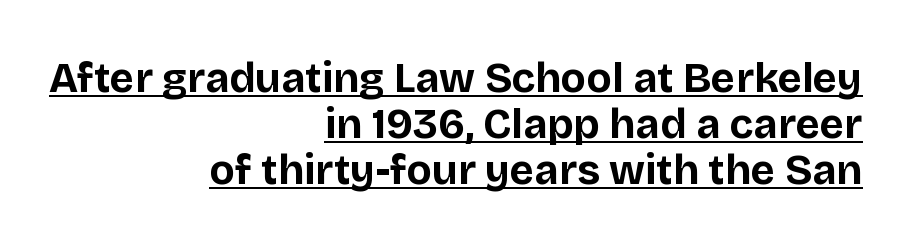
{"serif": "no", "italic": "no", "bold": "yes", "weight": "bold", "width": "normal", "stroke_contrast": "low", "x_height": "large", "monospaced": "no", "underline": "yes", "align": "right", "line_spacing": "tight", "line_spacing_ratio": 1.09, "letter_spacing": "normal", "letter_spacing_em": 0.0, "glyph_px": 42}
